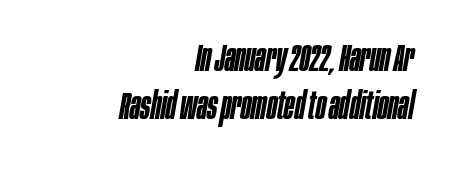
{"italic": "yes", "lean": "right", "slant_degrees": 10, "bold": "semi", "weight": "semibold", "width": "condensed", "stroke_contrast": "low", "x_height": "large", "monospaced": "no", "underline": "no", "align": "right", "line_spacing": "normal", "line_spacing_ratio": 1.26, "letter_spacing": "normal", "letter_spacing_em": 0.0, "glyph_px": 38}
